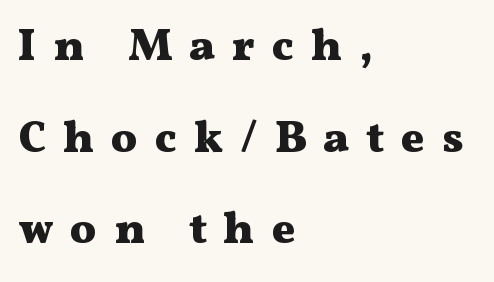
Students, observe: this is what heavily led, spacious text looks like. This sample has the flowing, uneven cadence of proportional lettering. Clear beneath every line of the passage. To sum up the face: it has serifs.
